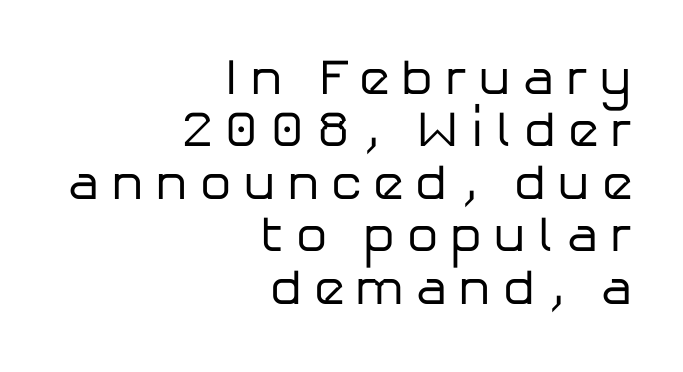
Q: Is the text bold? A: No.
Q: Is the text italic (slanted)? A: No, it is upright.
Q: Is the typeface a serif or a sans-serif typeface? A: Sans-serif.
Q: Is the text underlined? A: No.
Q: How is the paragraph aligned? A: Right-aligned.
Q: Is the spacing between letters normal or unusually wide? A: Unusually wide.
Q: Is the spacing between lines tight, normal or loose? A: Tight.
Q: Width (condensed, normal, or wide)? A: Normal.
Q: Stroke contrast? A: Low.
Q: x-height? A: Medium.
Q: Monospaced? A: No.
